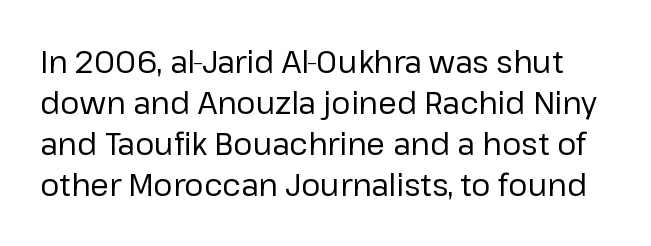
Q: Is the text bold? A: No.
Q: Is the text italic (slanted)? A: No, it is upright.
Q: Is the typeface a serif or a sans-serif typeface? A: Sans-serif.
Q: Is the text underlined? A: No.
Q: Is the spacing between letters normal or unusually wide? A: Normal.
Q: Is the spacing between lines tight, normal or loose? A: Normal.
Q: Width (condensed, normal, or wide)? A: Normal.
Q: Stroke contrast? A: Low.
Q: x-height? A: Medium.
Q: Monospaced? A: No.
